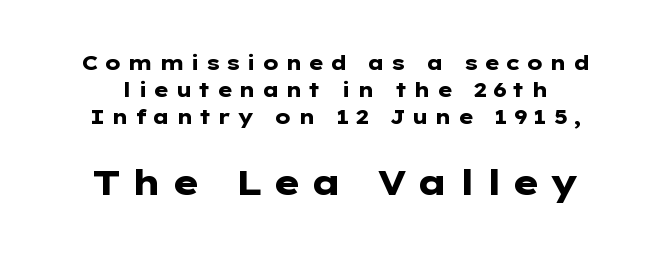
Q: Is the text bold? A: Yes.
Q: Is the text italic (slanted)? A: No, it is upright.
Q: Is the typeface a serif or a sans-serif typeface? A: Sans-serif.
Q: Is the text underlined? A: No.
Q: Is the spacing between letters normal or unusually wide? A: Unusually wide.
Q: Is the spacing between lines tight, normal or loose? A: Normal.
Q: Which block of text is set in a larger size, the first (top) or the second (bottom)? A: The second (bottom) one.
Q: Width (condensed, normal, or wide)? A: Wide.
Q: Stroke contrast? A: Low.
Q: x-height? A: Medium.
Q: Monospaced? A: No.
